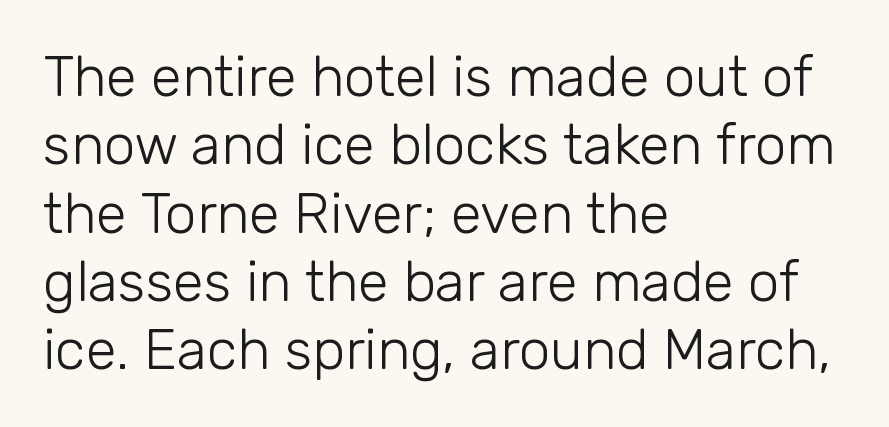
No italicization has been applied; the sample stays upright. These glyphs show unthickened strokes, regular width or finer. Caption: multi-line text, flush left, ragged right. Students, note that the glyphs here touch the page at normal intervals.
